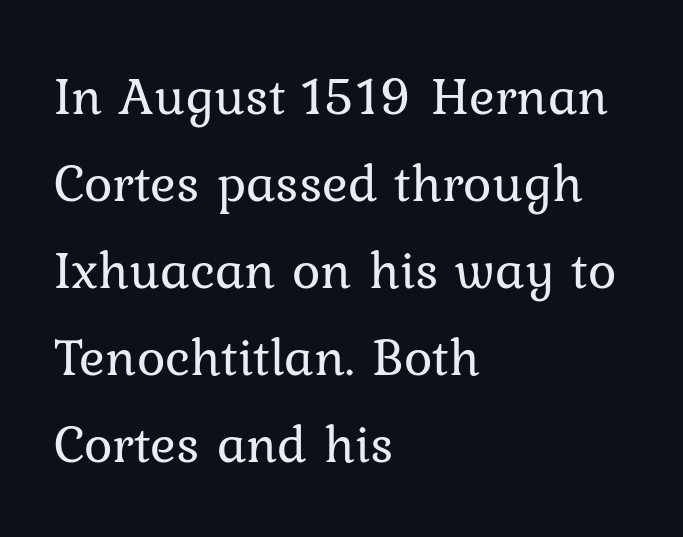
{"serif": "yes", "italic": "no", "bold": "no", "weight": "regular", "width": "normal", "stroke_contrast": "low", "x_height": "medium", "monospaced": "no", "underline": "no", "align": "left", "line_spacing": "normal", "line_spacing_ratio": 1.61, "letter_spacing": "normal", "letter_spacing_em": 0.0, "glyph_px": 54}
